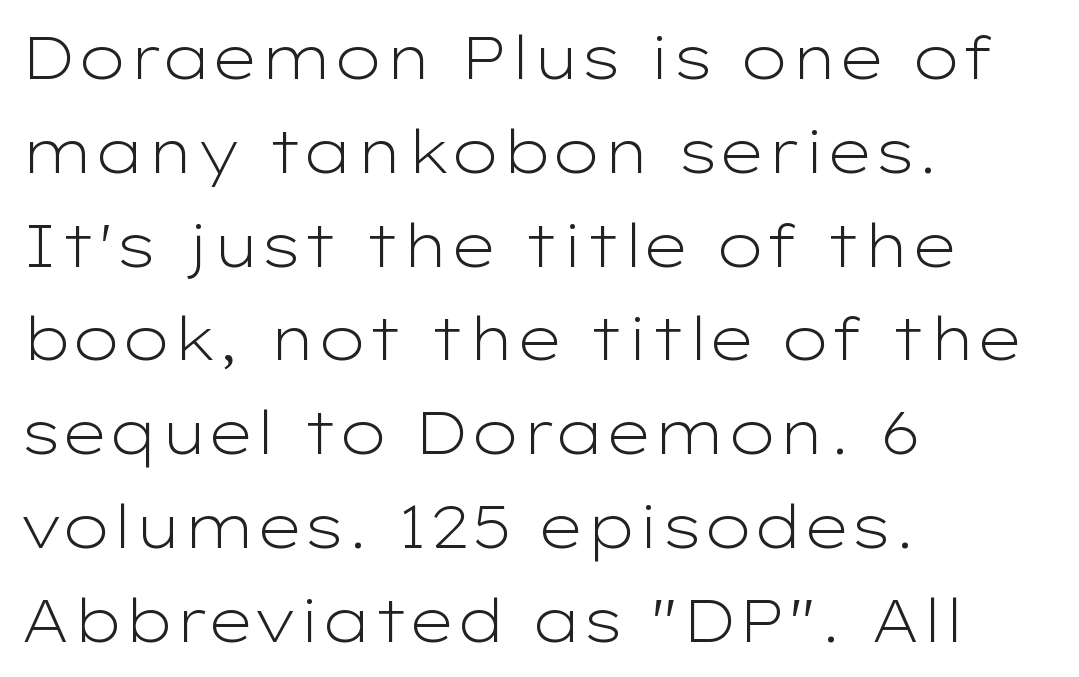
The image shows 59 px light, wide sans-serif type, upright; set left-aligned, normal line spacing (1.59x), normal letter spacing, not underlined; low stroke contrast and a medium x-height.
